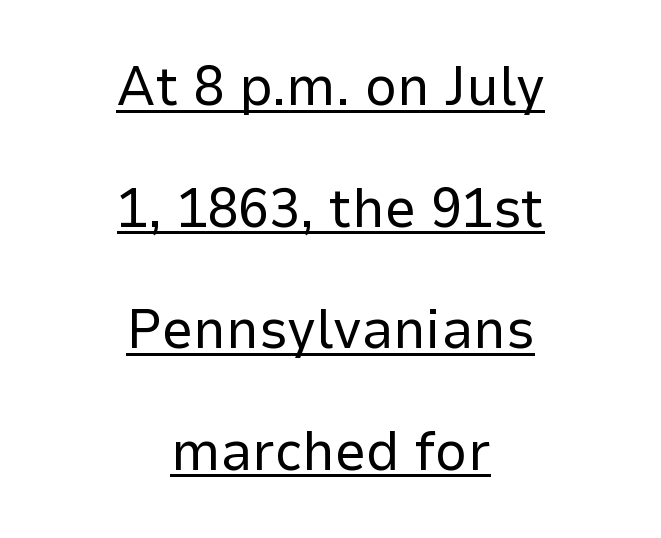
Q: Is the text bold? A: No.
Q: Is the text italic (slanted)? A: No, it is upright.
Q: Is the typeface a serif or a sans-serif typeface? A: Sans-serif.
Q: Is the text underlined? A: Yes.
Q: How is the paragraph aligned? A: Centered.
Q: Is the spacing between letters normal or unusually wide? A: Normal.
Q: Is the spacing between lines tight, normal or loose? A: Loose.
Q: Width (condensed, normal, or wide)? A: Normal.
Q: Stroke contrast? A: Low.
Q: x-height? A: Medium.
Q: Monospaced? A: No.
